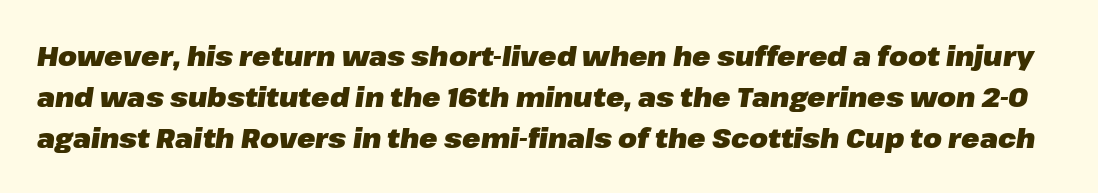
Q: Is the text bold? A: Yes.
Q: Is the text italic (slanted)? A: Yes, it leans right by about 8 degrees.
Q: Is the text underlined? A: No.
Q: Is the spacing between letters normal or unusually wide? A: Normal.
Q: Is the spacing between lines tight, normal or loose? A: Normal.
